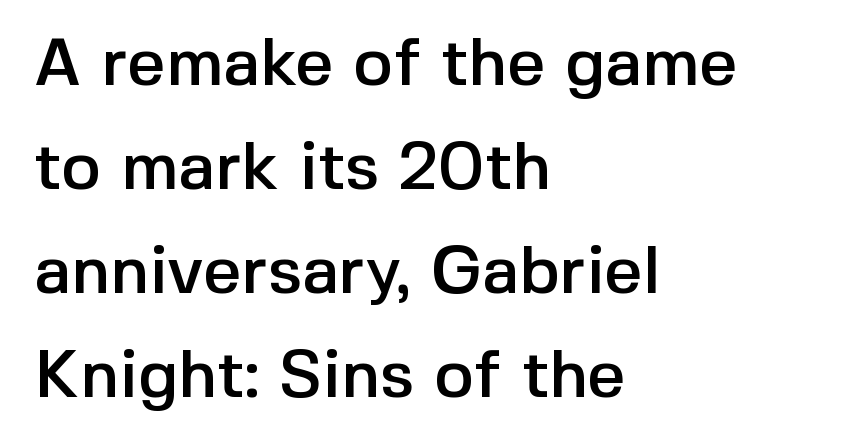
Q: Is the text italic (slanted)? A: No, it is upright.
Q: Is the typeface a serif or a sans-serif typeface? A: Sans-serif.
Q: Is the text underlined? A: No.
Q: How is the paragraph aligned? A: Left-aligned.
Q: Is the spacing between letters normal or unusually wide? A: Normal.
Q: Is the spacing between lines tight, normal or loose? A: Normal.
Q: Width (condensed, normal, or wide)? A: Normal.
Q: x-height? A: Medium.
Q: Monospaced? A: No.
